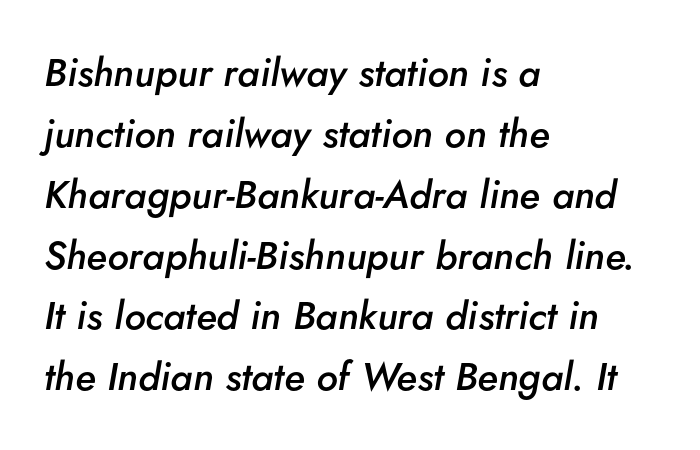
{"italic": "yes", "lean": "right", "slant_degrees": 5, "bold": "semi", "weight": "semibold", "width": "normal", "stroke_contrast": "low", "x_height": "small", "monospaced": "no", "underline": "no", "align": "left", "line_spacing": "normal", "line_spacing_ratio": 1.56, "letter_spacing": "normal", "letter_spacing_em": 0.0, "glyph_px": 39}
